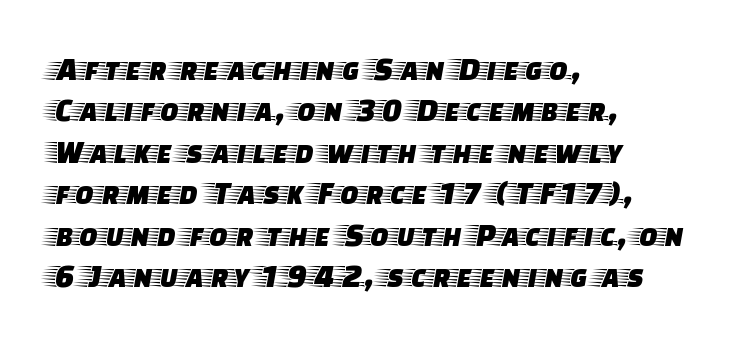
The image shows 34 px wide serif type; set left-aligned, line spacing 1.22x, normal letter spacing, not underlined; low stroke contrast and a large x-height.
